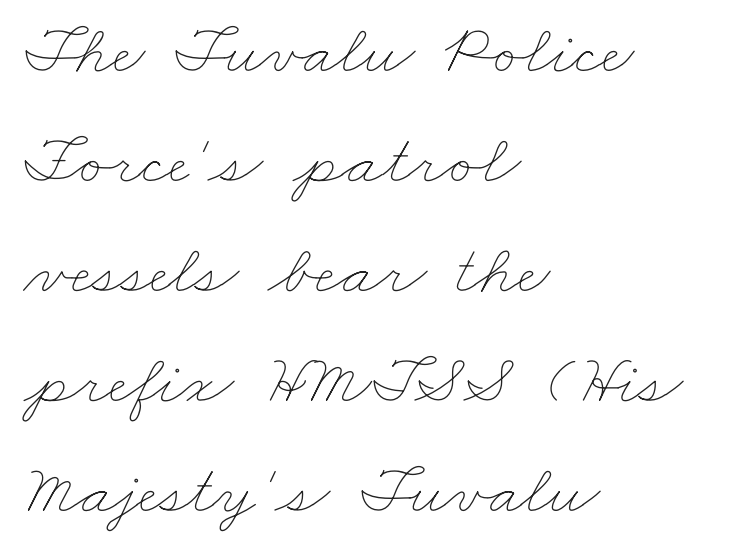
{"bold": "no", "weight": "thin", "width": "wide", "stroke_contrast": "low", "x_height": "small", "monospaced": "no", "underline": "no", "align": "left", "line_spacing": "normal", "line_spacing_ratio": 1.55, "letter_spacing": "normal", "letter_spacing_em": 0.0, "glyph_px": 71}
